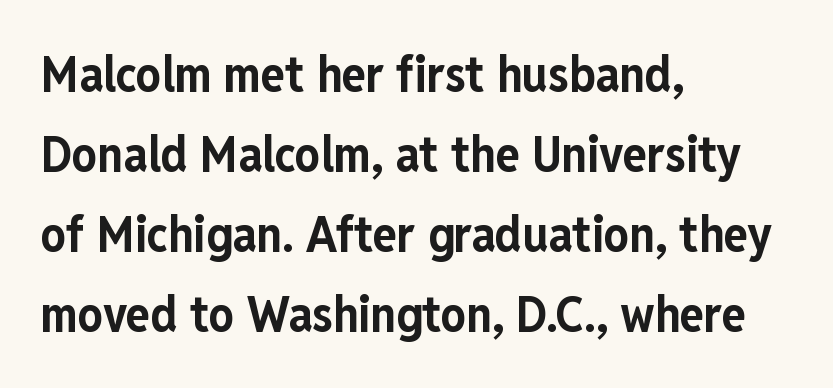
These lines were composed using upright roman letters. Students, observe: this is what conventionally led text looks like. A student would call this left alignment; a typographer would say flush left, rag right. The rendering uses natural spacing where letterforms have individual widths. Classification — sans serif.
